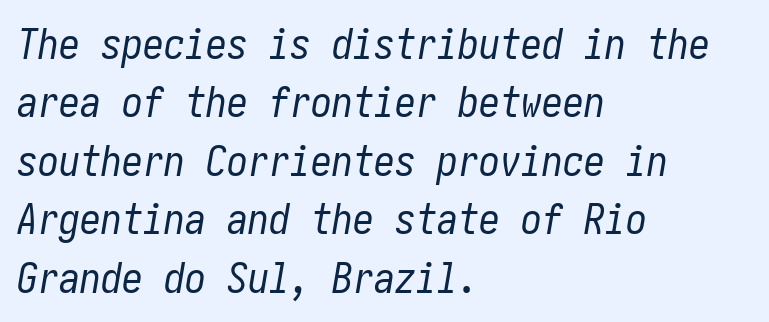
Q: Is the text bold? A: No.
Q: Is the text italic (slanted)? A: Yes, it leans right by about 10 degrees.
Q: Is the text underlined? A: No.
Q: How is the paragraph aligned? A: Left-aligned.
Q: Is the spacing between letters normal or unusually wide? A: Normal.
Q: Is the spacing between lines tight, normal or loose? A: Normal.
Q: Width (condensed, normal, or wide)? A: Condensed.
Q: Stroke contrast? A: Low.
Q: x-height? A: Medium.
